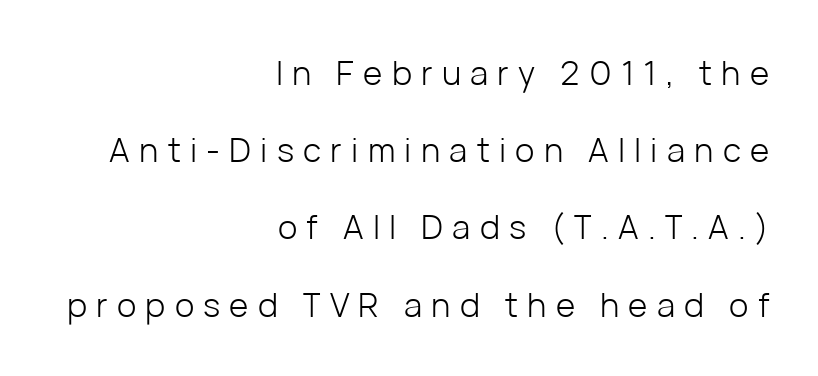
The image shows 33 px light sans-serif type, upright; set right-aligned, loose line spacing (2.34x), unusually wide letter spacing (+0.28 em), not underlined; low stroke contrast and a medium x-height.
